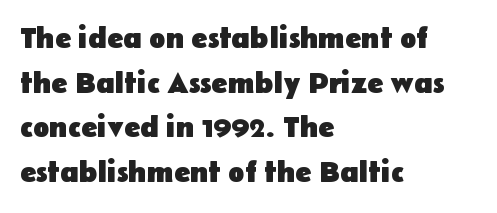
The image shows 30 px heavy sans-serif type, upright; set left-aligned, normal line spacing (1.49x), normal letter spacing, not underlined; low stroke contrast and a medium x-height.
